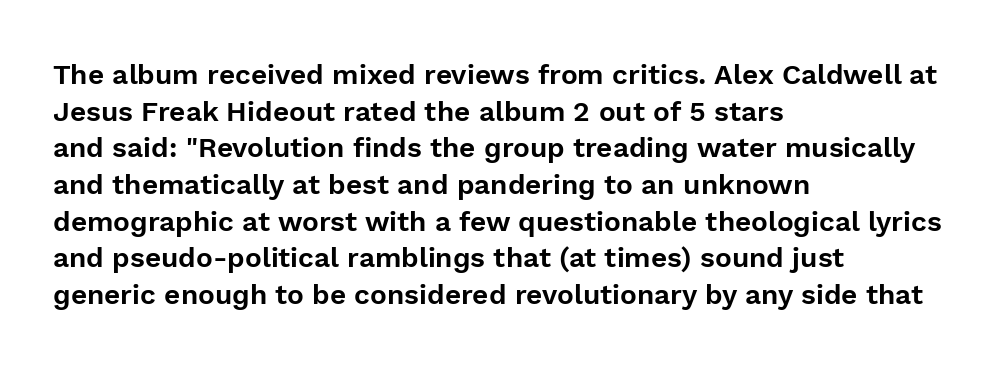
{"serif": "no", "italic": "no", "width": "normal", "x_height": "medium", "monospaced": "no", "underline": "no", "align": "left", "line_spacing": "normal", "line_spacing_ratio": 1.31, "letter_spacing": "normal", "letter_spacing_em": 0.0, "glyph_px": 28}
